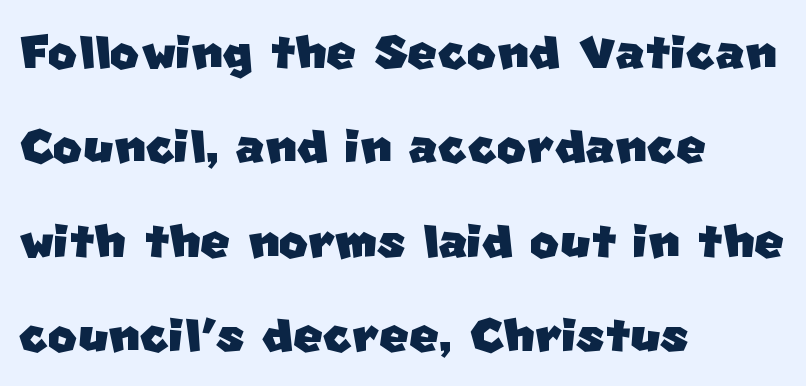
{"serif": "no", "width": "normal", "stroke_contrast": "low", "x_height": "large", "monospaced": "no", "underline": "no", "align": "left", "line_spacing": "normal", "line_spacing_ratio": 1.5, "letter_spacing": "normal", "letter_spacing_em": 0.0, "glyph_px": 63}
